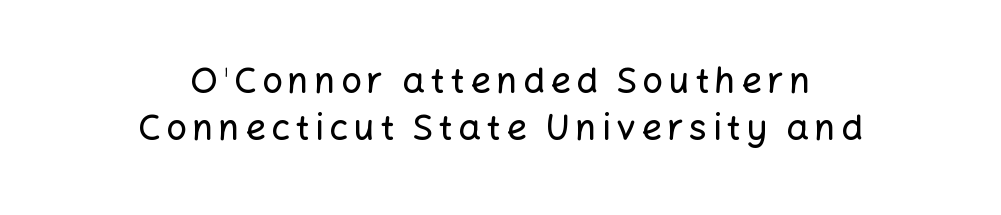
The baseline area is clear. Spacing verdict: proportional, widths tailored to each character. In terms of posture, this sample is upright. Alignment: centered. Rows of type keep a routine distance in the vertical direction.
